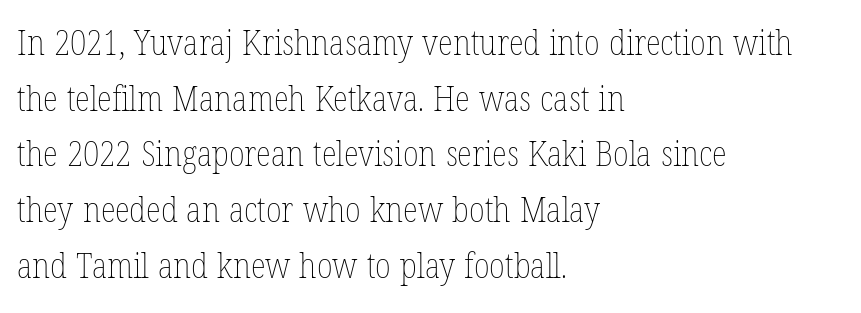
{"italic": "no", "bold": "no", "weight": "thin", "width": "condensed", "stroke_contrast": "low", "x_height": "medium", "monospaced": "no", "underline": "no", "align": "left", "line_spacing": "normal", "line_spacing_ratio": 1.59, "letter_spacing": "normal", "letter_spacing_em": 0.0, "glyph_px": 35}
